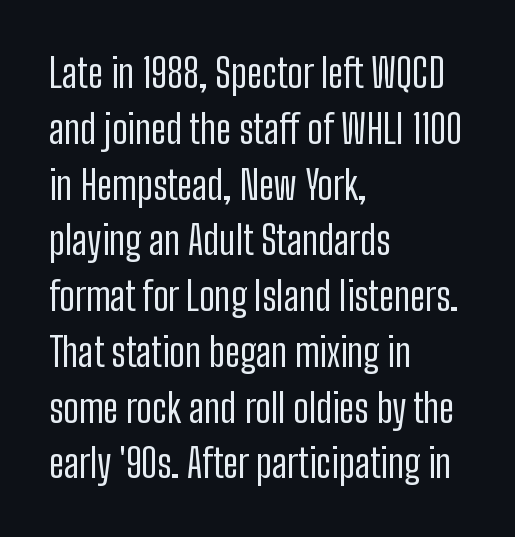
The image shows 39 px regular-weight, condensed sans-serif type, upright; set left-aligned, normal line spacing (1.43x), normal letter spacing, not underlined; low stroke contrast and a medium x-height.
